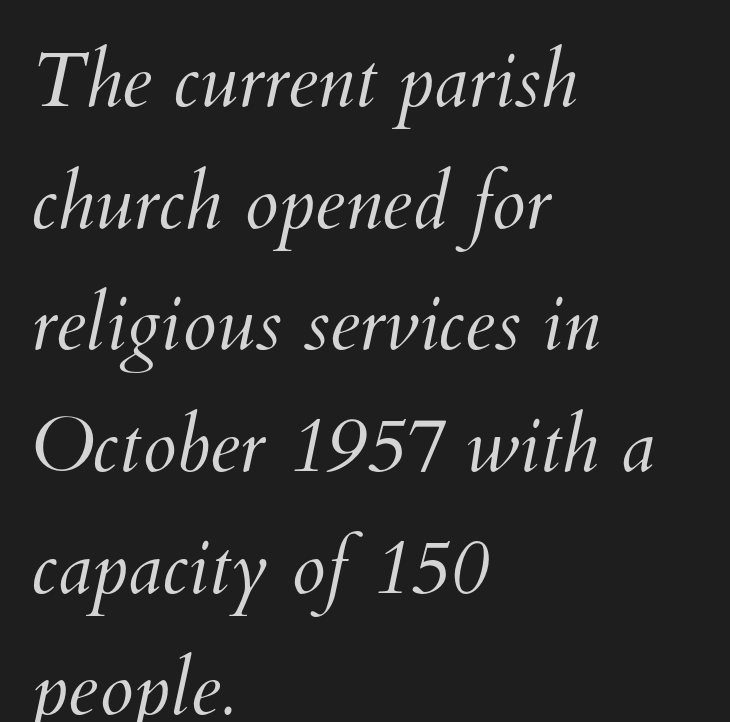
In CSS terms this would be text-align: left. Anything drawn beneath the words? Only blank space. Tracking value appears to be zero — textbook default spacing. These lines are rendered in a variable-pitch font. Is this a heavy cut? Hardly; it is regular or lighter.
